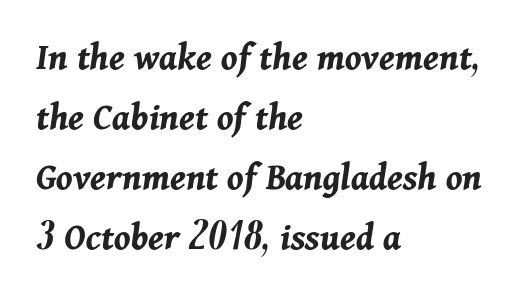
The image shows 39 px bold type, italic (leaning right); set left-aligned, normal line spacing (1.54x), normal letter spacing, not underlined; medium stroke contrast and a medium x-height.
